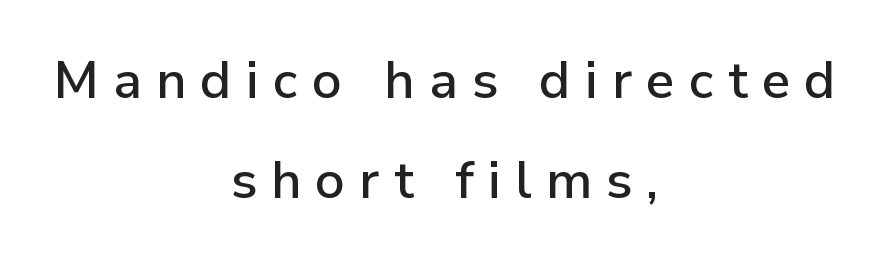
Do the characters align in a grid? No, the font is proportional. Reading down the block, each line starts at a different indent, mirrored at its end. The letterforms stand isolated, each surrounded by extra space. Descenders are the only things crossing below the line. Notice how the stems are strictly vertical — no italics here.
